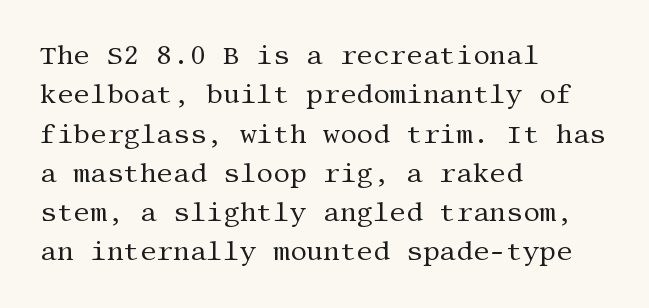
The image shows 26 px text type, upright; set left-aligned, normal line spacing (1.51x), normal letter spacing, not underlined.
